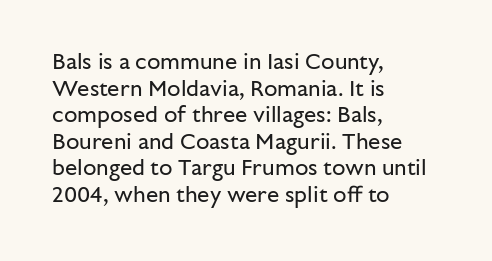
The face used here is rendered with its standard letterfit. The rag falls on the right side of this text block. The typeface has the unassuming heft of standard copy or less. Italic: no, the glyphs are upright roman.
